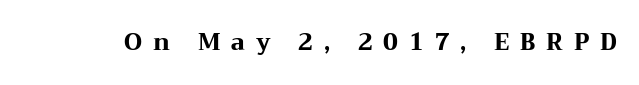
The image shows 23 px bold type, upright; set unusually wide letter spacing (+0.47 em), not underlined.
